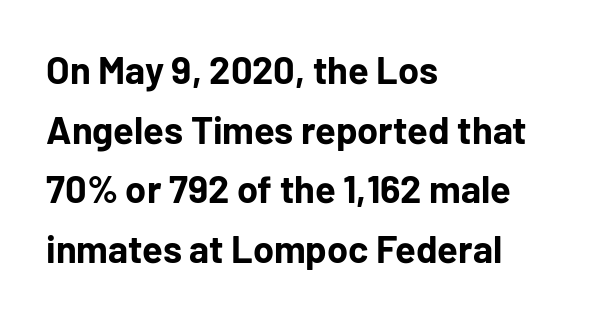
A normal amount of white space separates one row of letters from the next. Rendered with straight, roman letterforms. The passage shown is not underscored anywhere. No feet cap the strokes, marking this as sans-serif type. Spacing between characters is what you'd get straight out of the box. A student would call this left alignment; a typographer would say flush left, rag right.
